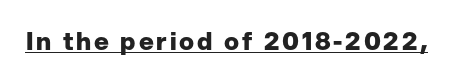
Notice how a bar underscores the lettering throughout. The axis of the letterforms is exactly vertical. Caption: bold face, heavy strokes.
